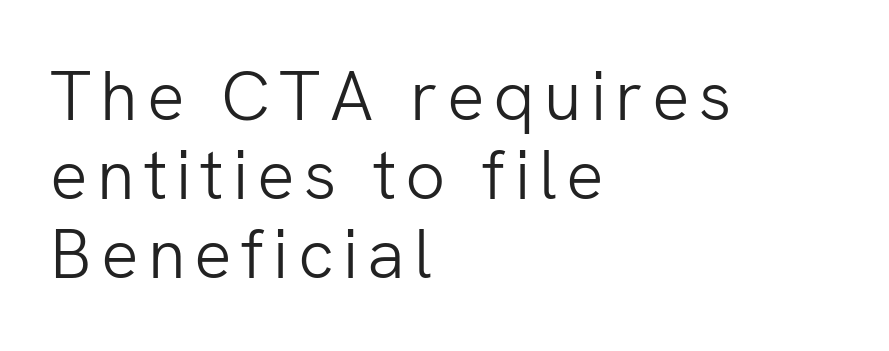
This sample has the flowing, uneven cadence of proportional lettering. A typesetter would call this leading minimal, almost set solid. The text was rendered using a sans face with plain stroke endings. Stroke mass is kept to a normal reading level or below.
